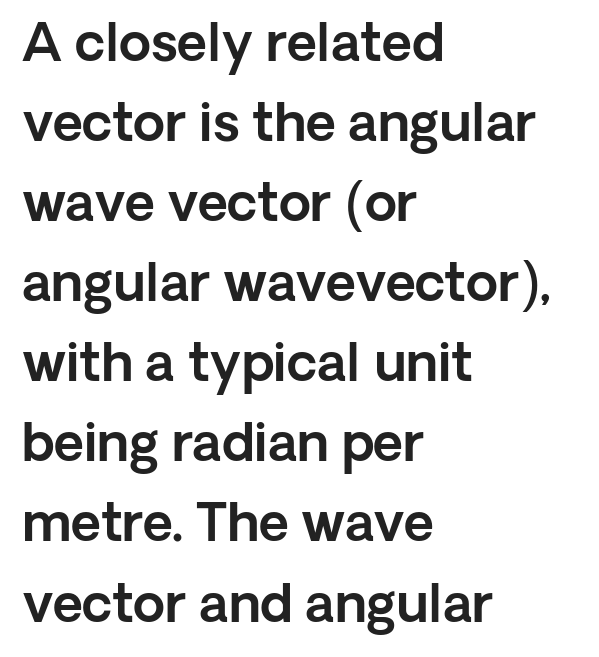
{"serif": "no", "italic": "no", "width": "normal", "x_height": "medium", "monospaced": "no", "underline": "no", "align": "left", "line_spacing": "normal", "line_spacing_ratio": 1.54, "letter_spacing": "normal", "letter_spacing_em": 0.0, "glyph_px": 52}
